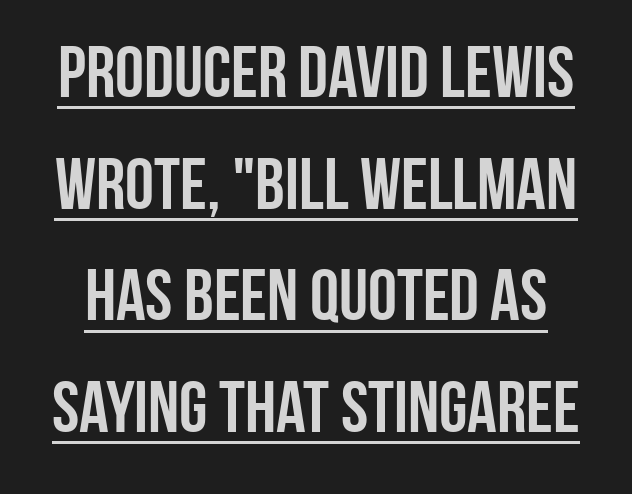
Looks like someone drew a line under every word here. Words appear dense and cohesive because spacing is normal. Italic? Not at all — the glyphs are vertical. Do the characters align in a grid? No, the font is proportional. Nothing sits at the stroke ends, so this counts as sans-serif.
